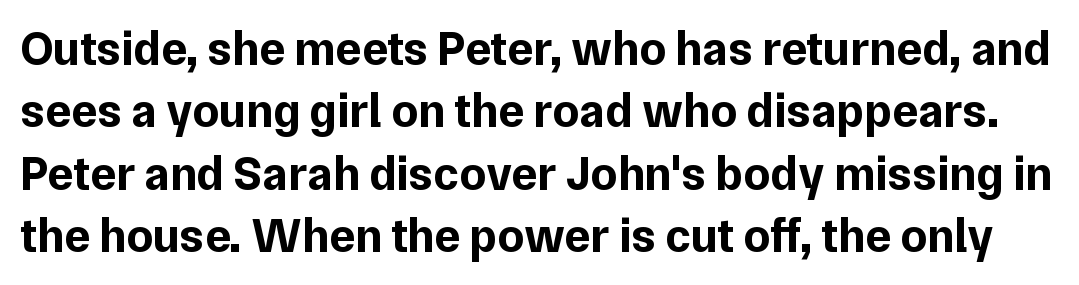
The letters sit at their default tracking, neither squeezed nor spread. No italicization has been applied; the sample stays upright. Think of a printed novel: that variable character pitch is what you see here. Students, observe: this is what conventionally led text looks like. The foot of each line stays bare and open. The characters look thick and weighty, a clear bold.
